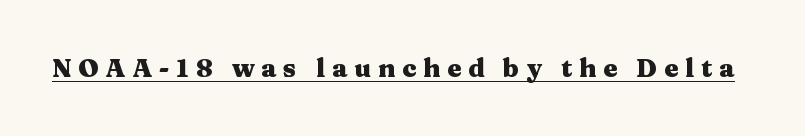
Q: Is the text bold? A: Yes.
Q: Is the text italic (slanted)? A: No, it is upright.
Q: Is the text underlined? A: Yes.
Q: Is the spacing between letters normal or unusually wide? A: Unusually wide.
